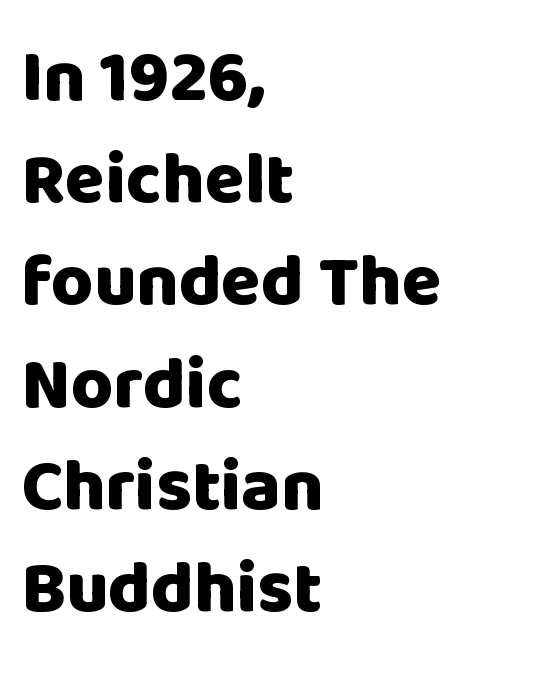
The image shows 73 px heavy sans-serif type, upright; set left-aligned, normal line spacing (1.4x), normal letter spacing, not underlined; low stroke contrast and a large x-height.
